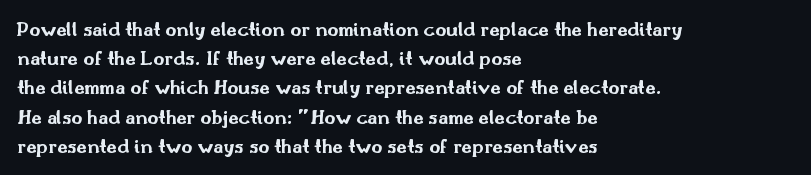
{"italic": "no", "bold": "yes", "underline": "no", "align": "left", "line_spacing": "normal", "line_spacing_ratio": 1.39, "letter_spacing": "normal", "letter_spacing_em": 0.0, "glyph_px": 21}
